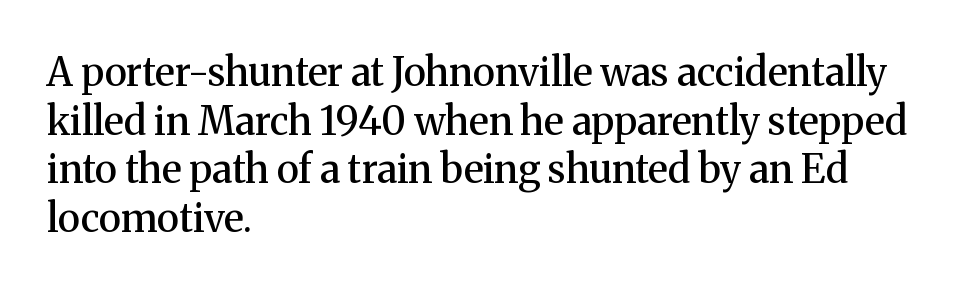
Q: Is the text bold? A: Semi-bold.
Q: Is the text italic (slanted)? A: No, it is upright.
Q: Is the typeface a serif or a sans-serif typeface? A: Serif.
Q: Is the text underlined? A: No.
Q: How is the paragraph aligned? A: Left-aligned.
Q: Is the spacing between letters normal or unusually wide? A: Normal.
Q: Is the spacing between lines tight, normal or loose? A: Normal.
Q: Width (condensed, normal, or wide)? A: Normal.
Q: Stroke contrast? A: Medium.
Q: x-height? A: Medium.
Q: Monospaced? A: No.
